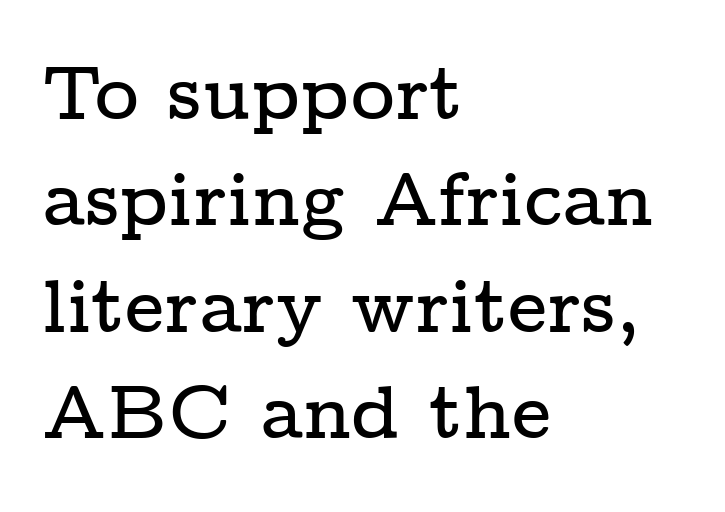
The image shows 76 px wide serif type, upright; set left-aligned, normal line spacing (1.4x), normal letter spacing, not underlined; low stroke contrast and a medium x-height.
